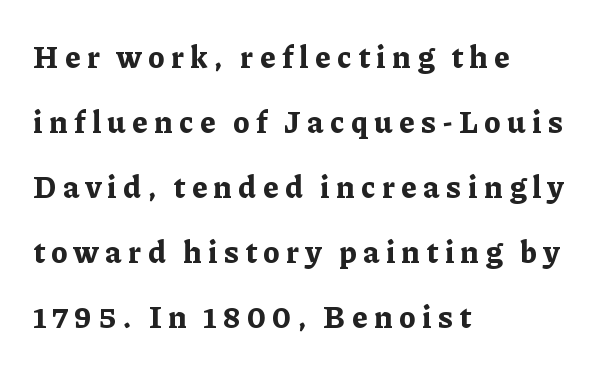
The image shows 31 px bold serif type, upright; set left-aligned, loose line spacing (2.1x), unusually wide letter spacing (+0.22 em), not underlined; low stroke contrast and a medium x-height.
